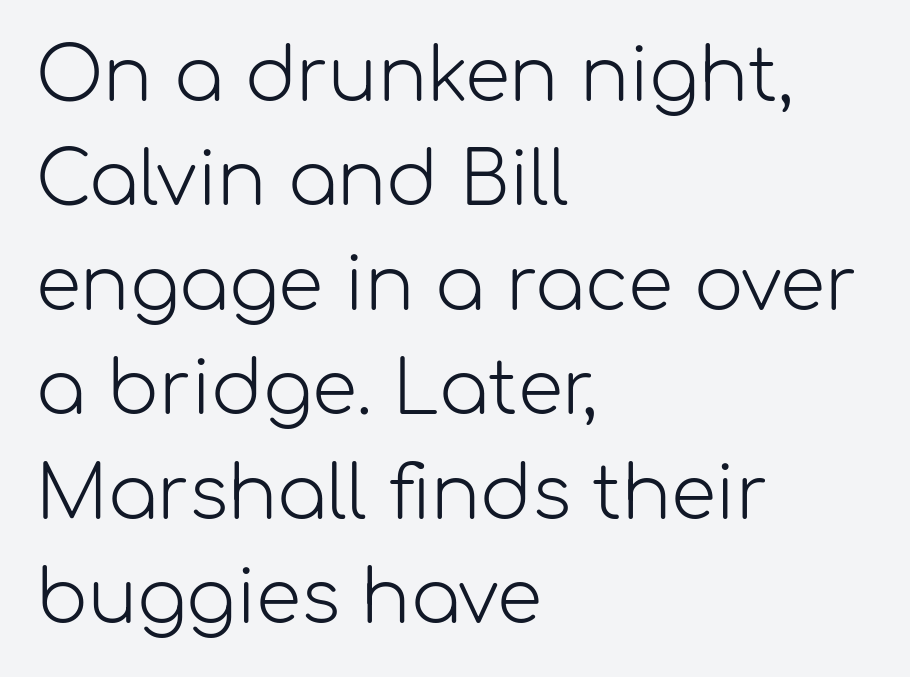
Has an underline been added? It has not. Casual observation: everything's shoved over to the left. This rendering leaves character spacing at its baseline value. Unlike italic type, these characters show no tilt at all. Stem width sits at or under what a default text font uses.
